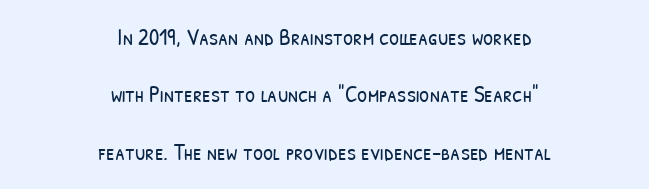
{"bold": "no", "underline": "no", "align": "center", "line_spacing": "loose", "line_spacing_ratio": 2.5, "letter_spacing": "normal", "letter_spacing_em": 0.0, "glyph_px": 23}
